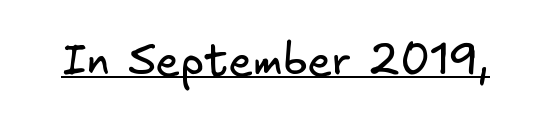
The image shows 45 px regular-weight sans-serif type; set normal letter spacing, underlined; low stroke contrast and a small x-height.
